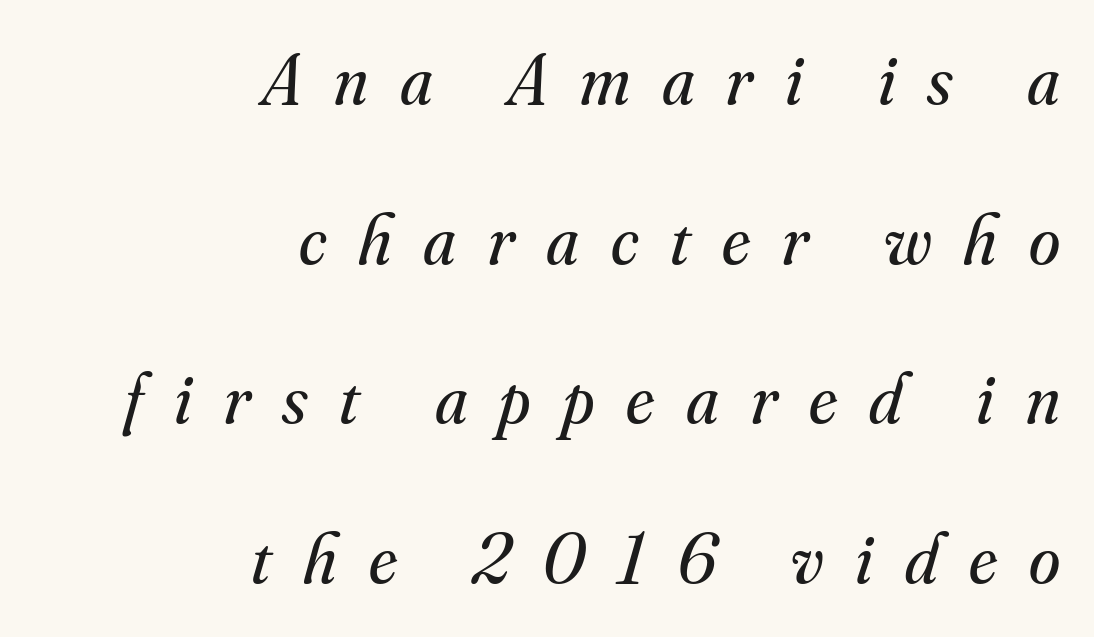
These lines are set flush right with a ragged left edge. Notice the wide empty band between every row — that's loose leading. What kind of face is this? One with serifs. Heaviness? Minimal to ordinary, like unemphasized prose. The foot of each line stays bare and open.
